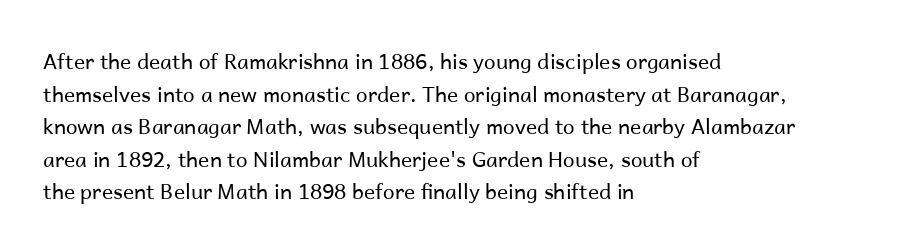
The axis of the letterforms is exactly vertical. Here the glyphs are tracked normally, forming tight word shapes. Descenders hang freely into open space. Line beginnings align vertically; line endings do not. The rows are spaced the way most documents space them.
